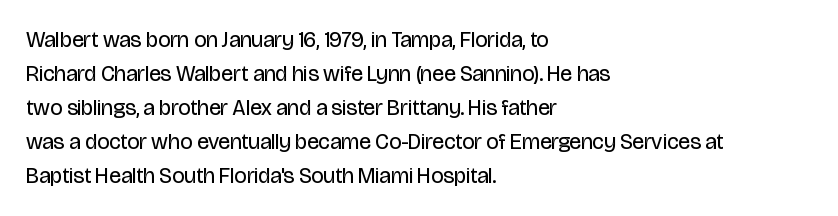
Q: Is the text bold? A: No.
Q: Is the text italic (slanted)? A: No, it is upright.
Q: Is the text underlined? A: No.
Q: How is the paragraph aligned? A: Left-aligned.
Q: Is the spacing between letters normal or unusually wide? A: Normal.
Q: Is the spacing between lines tight, normal or loose? A: Normal.
